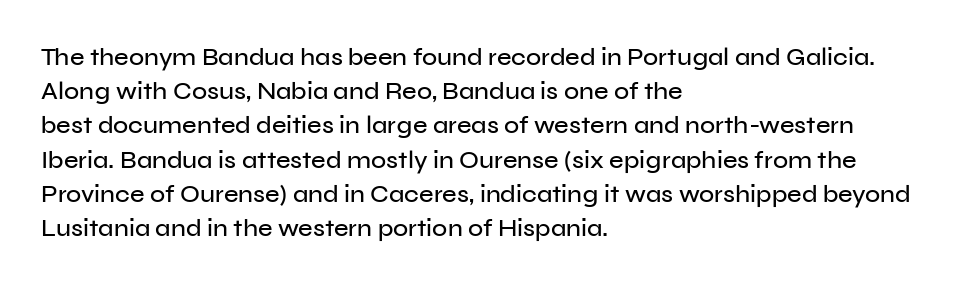
The lettering holds an erect, upright posture throughout. Nobody drew a line under any word here. This rendering uses left alignment, leaving the right contour irregular. Each new line begins a customary step beneath the previous one. Students, note that the glyphs here touch the page at normal intervals.
